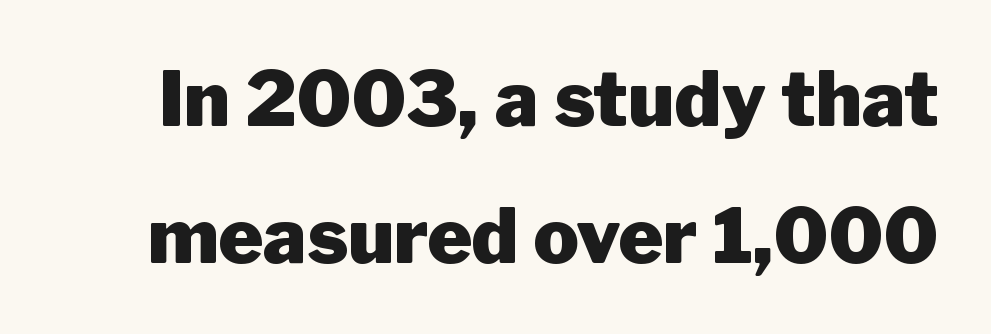
Q: Is the text bold? A: Yes.
Q: Is the text italic (slanted)? A: No, it is upright.
Q: Is the typeface a serif or a sans-serif typeface? A: Sans-serif.
Q: Is the text underlined? A: No.
Q: Is the spacing between letters normal or unusually wide? A: Normal.
Q: Width (condensed, normal, or wide)? A: Normal.
Q: Stroke contrast? A: Low.
Q: x-height? A: Medium.
Q: Monospaced? A: No.
